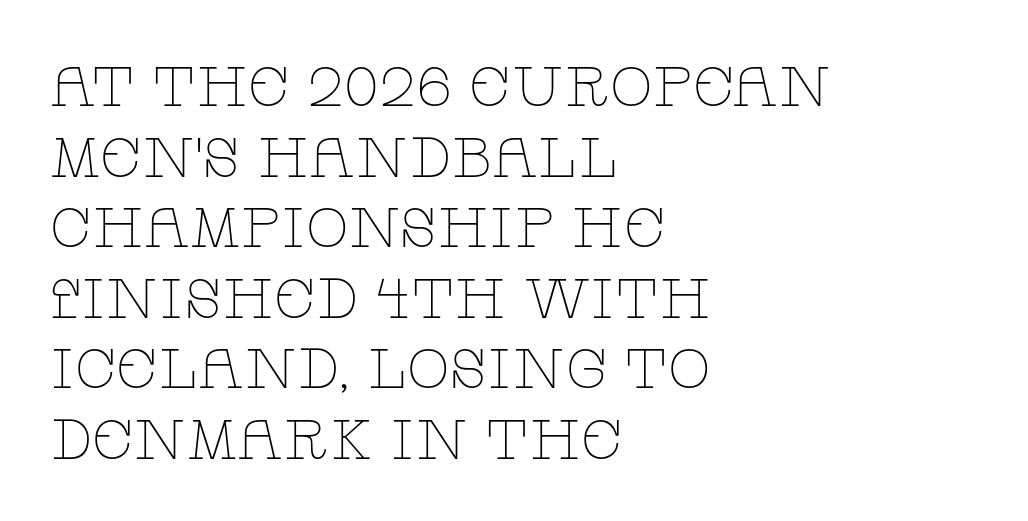
Q: Is the text bold? A: No.
Q: Is the text italic (slanted)? A: No, it is upright.
Q: Is the typeface a serif or a sans-serif typeface? A: Serif.
Q: Is the text underlined? A: No.
Q: How is the paragraph aligned? A: Left-aligned.
Q: Is the spacing between letters normal or unusually wide? A: Normal.
Q: Is the spacing between lines tight, normal or loose? A: Normal.
Q: Width (condensed, normal, or wide)? A: Wide.
Q: Stroke contrast? A: Low.
Q: x-height? A: Large.
Q: Monospaced? A: No.
